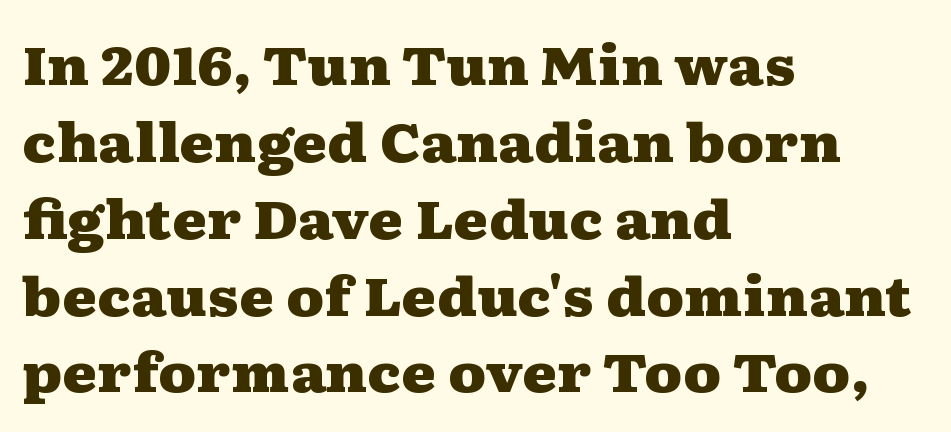
The image shows 53 px heavy, wide serif type, upright; set left-aligned, normal line spacing (1.45x), normal letter spacing, not underlined; medium stroke contrast and a medium x-height.
